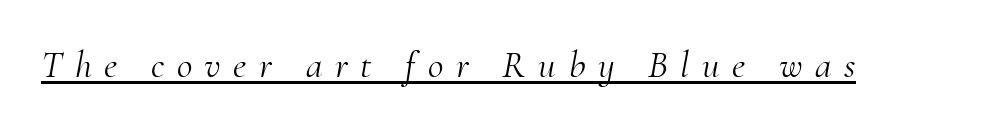
This rendering employs a face with finishing strokes, i.e., a serif. Display-style spreading of the glyphs; the letterfit is very open. Underlined type. Emphasis-style slanted type is in use. These glyphs show unthickened strokes, regular width or finer.
